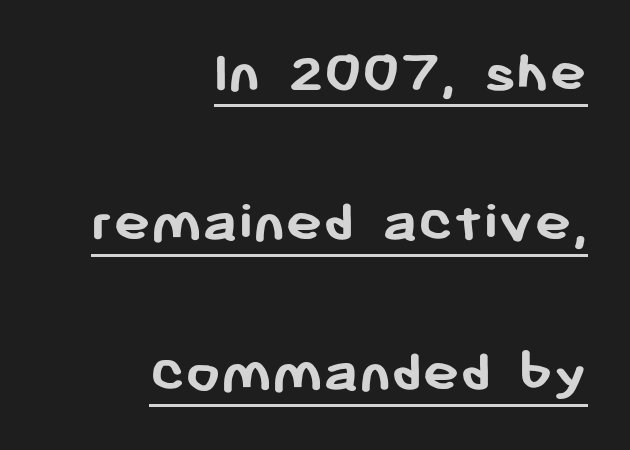
Note the varied advance widths — an 'i' is clearly narrower than an 'm'. The designer dialed line spacing up above the default. Serif or sans? Sans — the stroke terminals are bare. Nothing unusual about the tracking: characters are spaced as the font intends. A dark, heavy texture on the line: the type is bold. This is underlined copy, the kind a proofreader might mark for attention.
